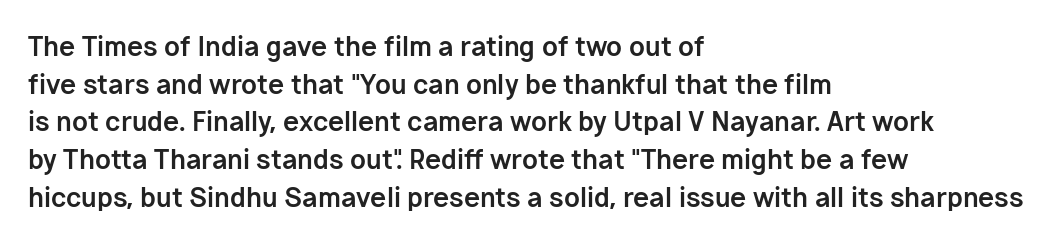
On the weight axis this lands at bold, roughly 700. Words float on clear page, feet unadorned. Interline gaps are of average width in this sample. The rendering keeps characters at their native spacing. In terms of posture, this sample is upright.
